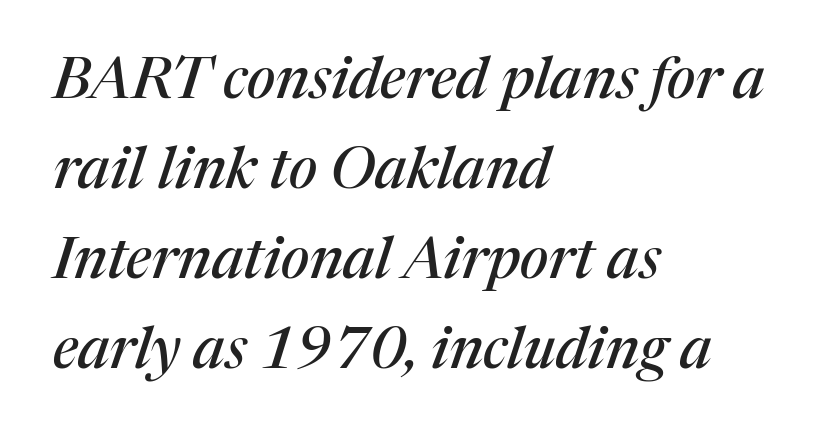
The image shows 58 px serif type, italic (leaning right); set left-aligned, normal line spacing (1.55x), normal letter spacing, not underlined; medium stroke contrast and a medium x-height.
